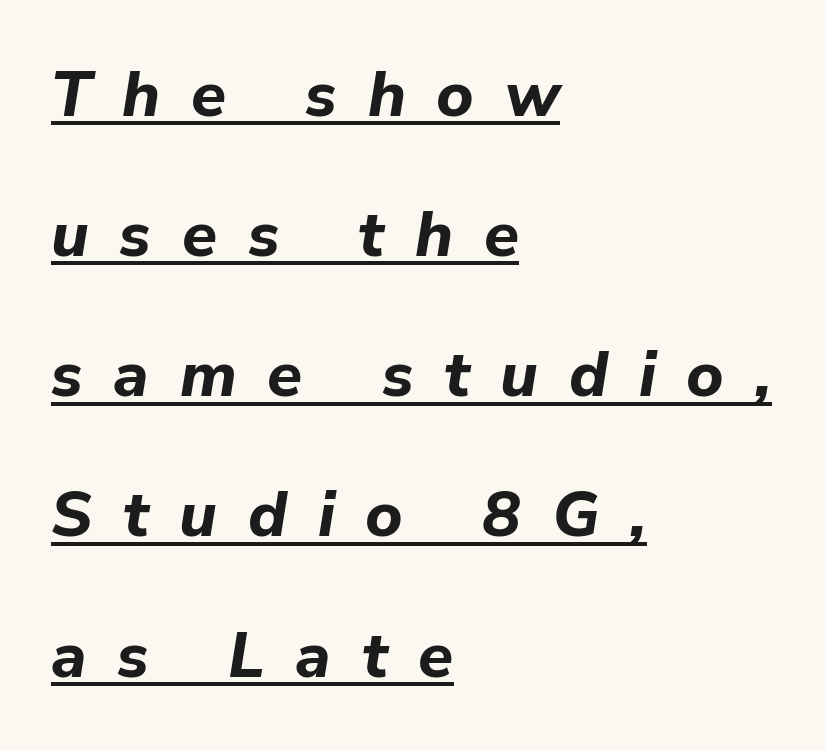
Q: Is the text bold? A: Yes.
Q: Is the text italic (slanted)? A: Yes, it leans right by about 9 degrees.
Q: Is the text underlined? A: Yes.
Q: How is the paragraph aligned? A: Left-aligned.
Q: Is the spacing between letters normal or unusually wide? A: Unusually wide.
Q: Is the spacing between lines tight, normal or loose? A: Loose.
Q: Width (condensed, normal, or wide)? A: Normal.
Q: Stroke contrast? A: Low.
Q: x-height? A: Medium.
Q: Monospaced? A: No.
